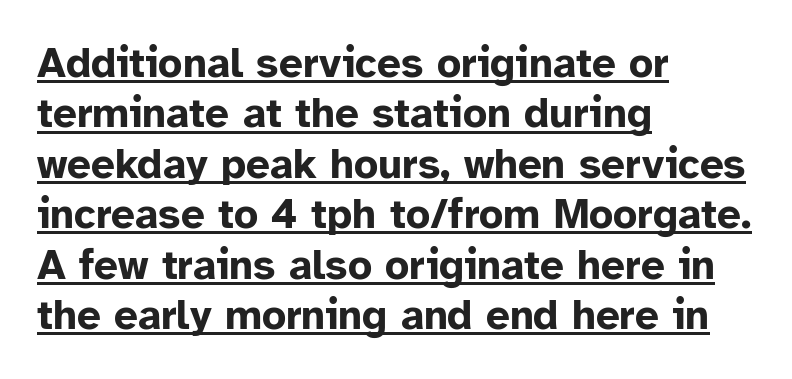
{"serif": "no", "italic": "no", "bold": "yes", "weight": "bold", "width": "normal", "stroke_contrast": "low", "x_height": "medium", "monospaced": "no", "underline": "yes", "align": "left", "line_spacing_ratio": 1.2, "letter_spacing": "normal", "letter_spacing_em": 0.0, "glyph_px": 42}
